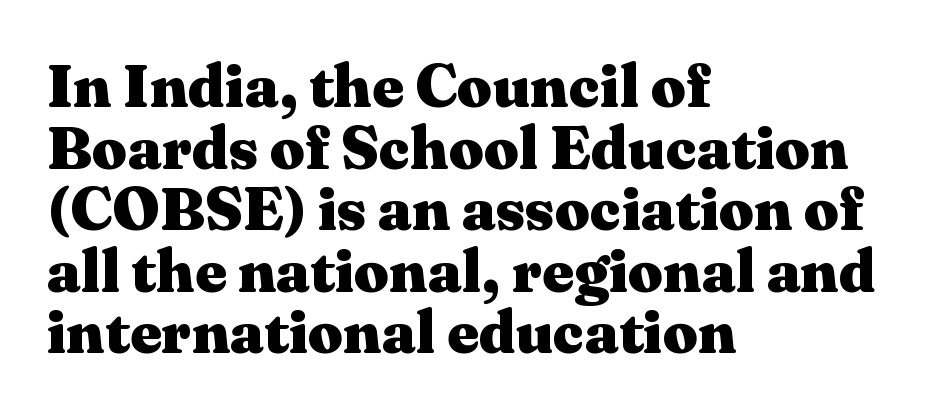
Posture: vertical. A dark, heavy texture on the line: the type is bold. Each word holds together tightly as a unit, with standard inter-letter gaps. This sample is left-justified, so line endings fall wherever the words run out.
